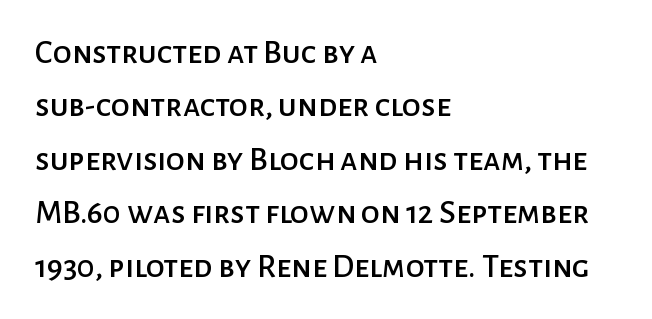
{"serif": "no", "italic": "no", "width": "normal", "stroke_contrast": "low", "x_height": "medium", "monospaced": "no", "underline": "no", "align": "left", "line_spacing": "normal", "line_spacing_ratio": 1.57, "letter_spacing": "normal", "letter_spacing_em": 0.0, "glyph_px": 34}
